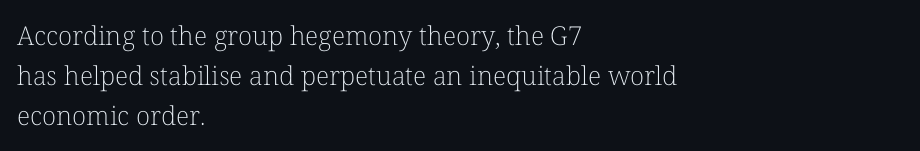
The image shows 26 px text type, upright; set left-aligned, normal line spacing (1.54x), normal letter spacing, not underlined.
